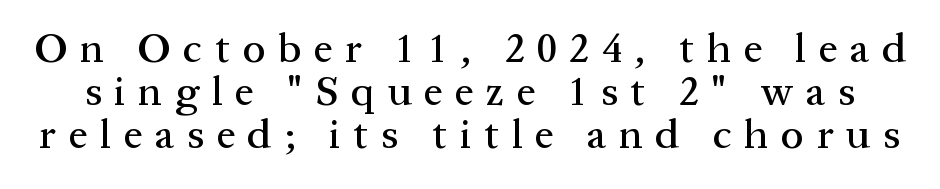
When letters stand straight like this, we call the style roman or upright. The lines are packed closely together with very little leading. These lines are rendered in a variable-pitch font. Regarding serifs, this sample has them. Display-style spreading of the glyphs; the letterfit is very open. Any mark beneath the type? The region is blank.
